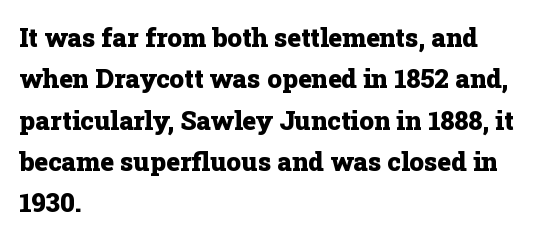
The image shows 26 px bold type, upright; set left-aligned, normal line spacing (1.59x), normal letter spacing, not underlined.
